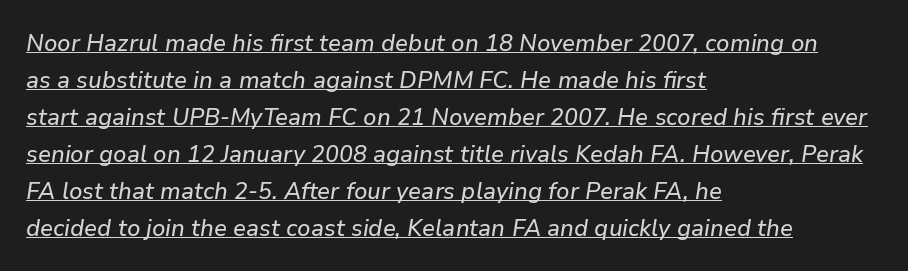
The image shows 24 px text type, italic (leaning right); set left-aligned, normal line spacing (1.54x), normal letter spacing, underlined.
